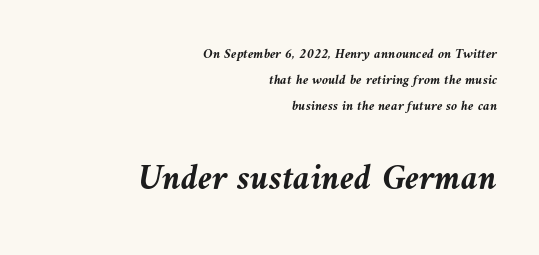
Decoration check: the copy has no underline. The passage shown leans; its letterforms are oblique. The passage is arranged like a letterhead date or caption credit — flush right. The strokes are fattened all the way to bold.
